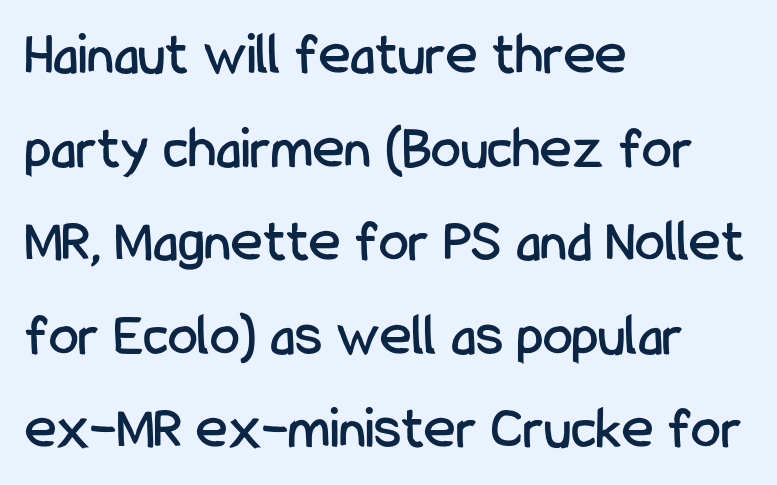
Q: Is the text italic (slanted)? A: No, it is upright.
Q: Is the typeface a serif or a sans-serif typeface? A: Sans-serif.
Q: Is the text underlined? A: No.
Q: How is the paragraph aligned? A: Left-aligned.
Q: Is the spacing between letters normal or unusually wide? A: Normal.
Q: Is the spacing between lines tight, normal or loose? A: Normal.
Q: Width (condensed, normal, or wide)? A: Condensed.
Q: Stroke contrast? A: Low.
Q: x-height? A: Medium.
Q: Monospaced? A: No.
